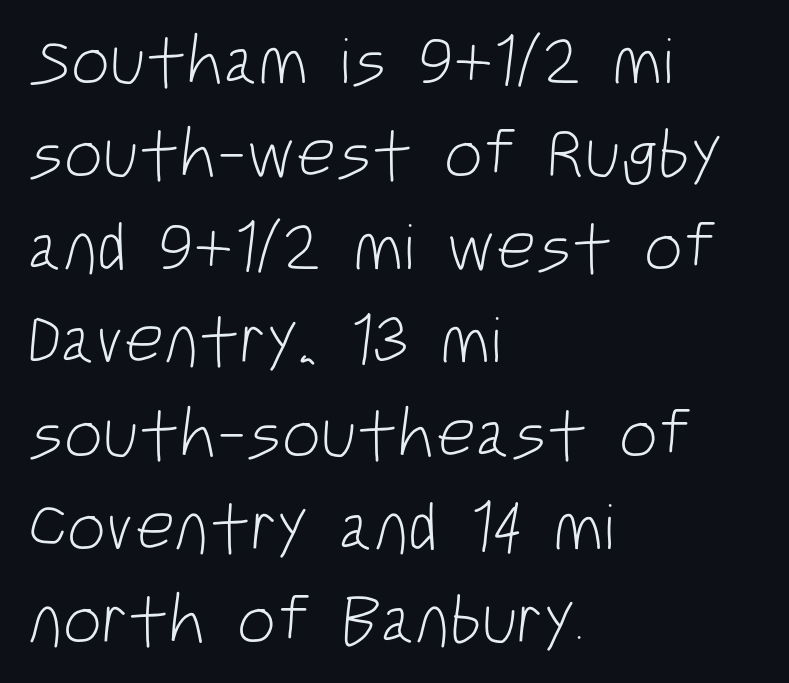
Q: Is the text bold? A: No.
Q: Is the typeface a serif or a sans-serif typeface? A: Sans-serif.
Q: Is the text underlined? A: No.
Q: How is the paragraph aligned? A: Left-aligned.
Q: Is the spacing between letters normal or unusually wide? A: Normal.
Q: Is the spacing between lines tight, normal or loose? A: Normal.
Q: Width (condensed, normal, or wide)? A: Condensed.
Q: Stroke contrast? A: Low.
Q: x-height? A: Large.
Q: Monospaced? A: No.
